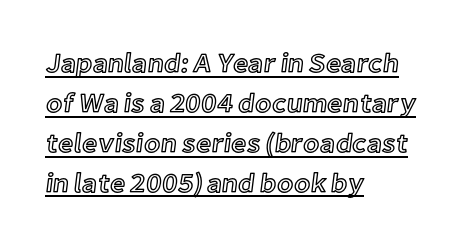
The image shows 27 px text type; set left-aligned, normal line spacing (1.48x), normal letter spacing, underlined.
